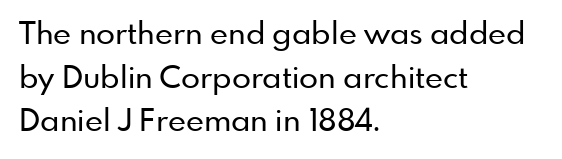
The image shows 31 px sans-serif type, upright; set left-aligned, normal line spacing (1.41x), normal letter spacing, not underlined; low stroke contrast and a small x-height.
